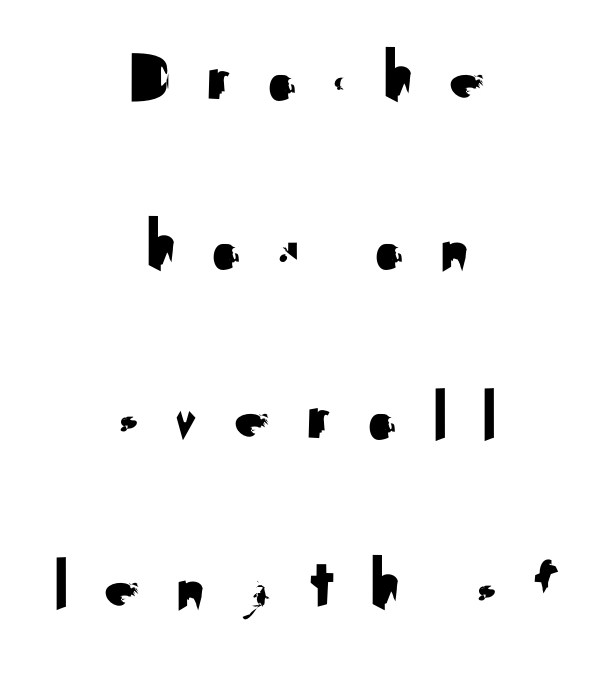
The image shows 73 px sans-serif type, upright; set centered, loose line spacing (2.32x), unusually wide letter spacing (+0.45 em), not underlined; medium stroke contrast and a small x-height.
